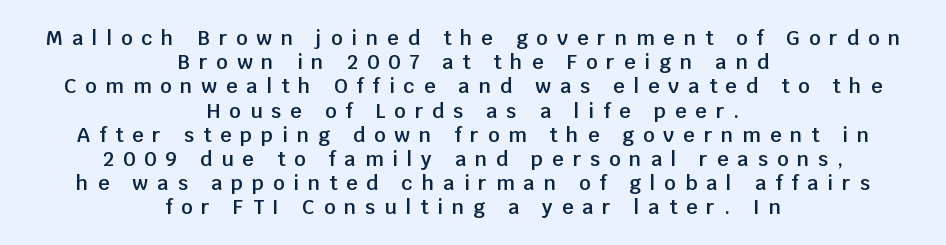
{"italic": "no", "bold": "semi", "underline": "no", "align": "center", "line_spacing_ratio": 1.21, "letter_spacing": "wide", "letter_spacing_em": 0.45, "glyph_px": 20}
